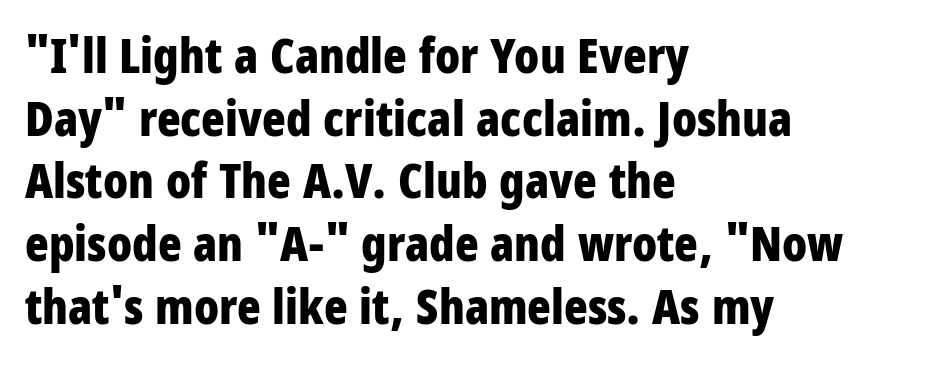
The image shows 49 px bold, condensed sans-serif type, upright; set left-aligned, normal line spacing (1.28x), normal letter spacing, not underlined; low stroke contrast and a large x-height.
